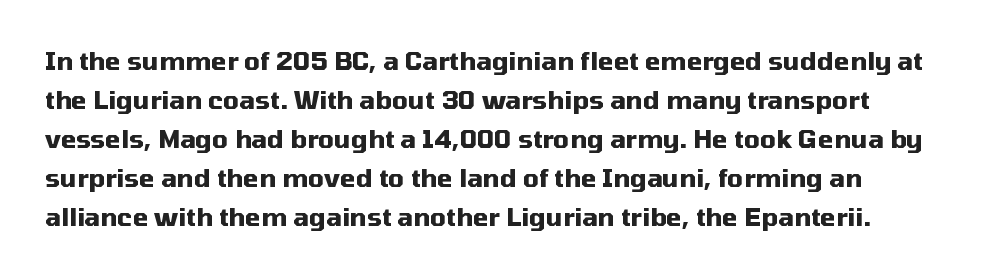
Q: Is the text bold? A: Yes.
Q: Is the text italic (slanted)? A: No, it is upright.
Q: Is the text underlined? A: No.
Q: Is the spacing between letters normal or unusually wide? A: Normal.
Q: Is the spacing between lines tight, normal or loose? A: Normal.
